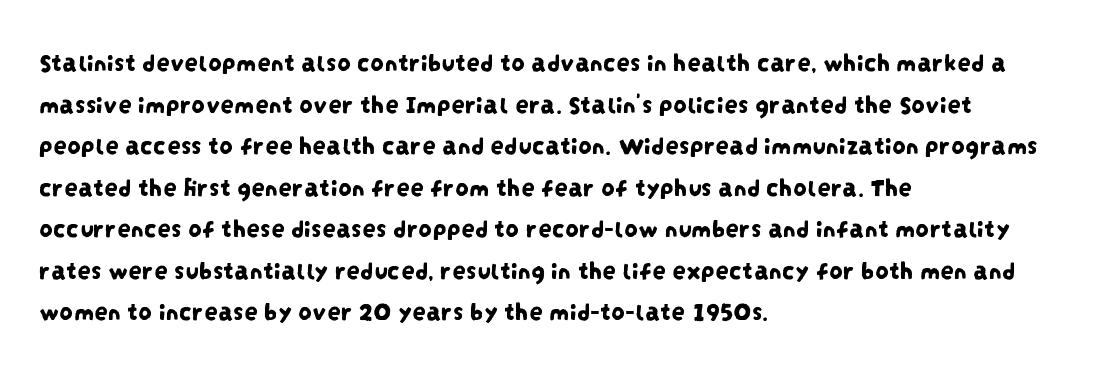
Q: Is the text underlined? A: No.
Q: How is the paragraph aligned? A: Left-aligned.
Q: Is the spacing between letters normal or unusually wide? A: Normal.
Q: Is the spacing between lines tight, normal or loose? A: Normal.
